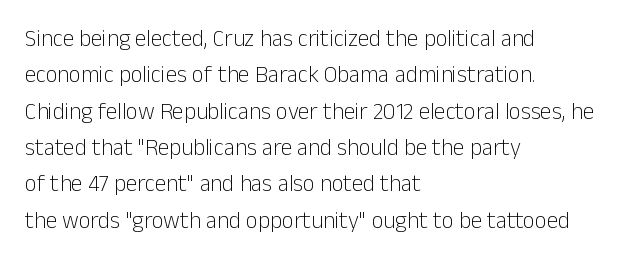
Compared with typical paragraphs, the rows here are spaced about the same. The letterforms sit at book weight or below. Ascenders rise straight up at ninety degrees. The lines are quadded left. Check the space under the baseline: it is left empty. Tracking value appears to be zero — textbook default spacing.
